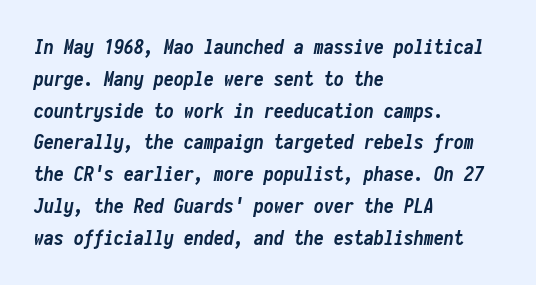
Honestly, the row spacing looks completely unremarkable. Every letter is thick-stroked: bold, no question. Slant detected: the letters are inclined. The passage shown has conventional tracking throughout. Honestly, there is no underline to notice here at all. Alignment: flush left.
